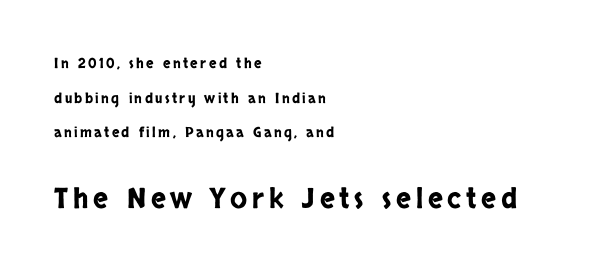
{"serif": "no", "italic": "no", "width": "condensed", "stroke_contrast": "low", "x_height": "large", "monospaced": "no", "underline": "no", "align": "left", "line_spacing": "loose", "line_spacing_ratio": 2.47, "larger_block": "second", "size_ratio": 2.0, "glyph_px": 28}
